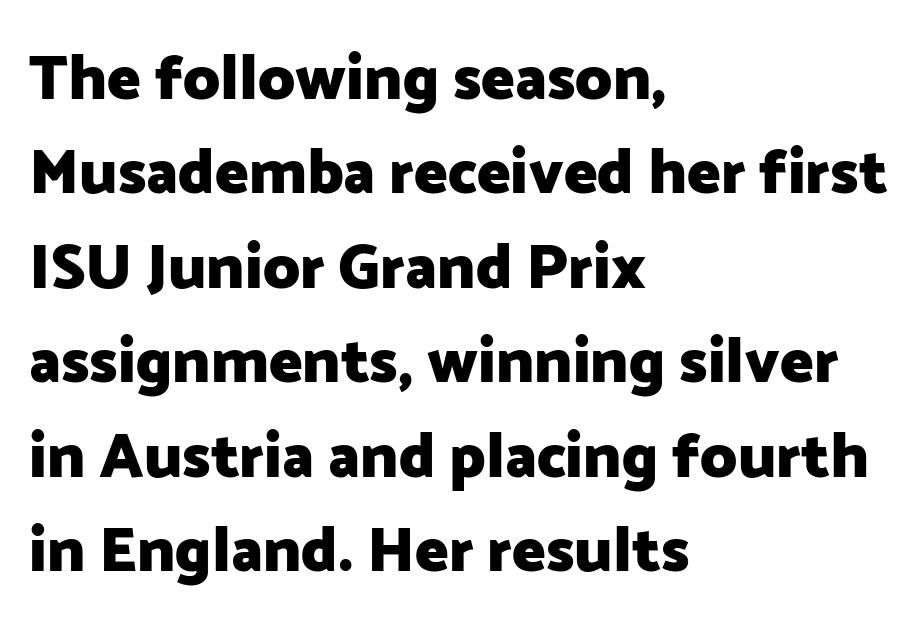
Q: Is the text bold? A: Yes.
Q: Is the text italic (slanted)? A: No, it is upright.
Q: Is the typeface a serif or a sans-serif typeface? A: Sans-serif.
Q: Is the text underlined? A: No.
Q: How is the paragraph aligned? A: Left-aligned.
Q: Is the spacing between letters normal or unusually wide? A: Normal.
Q: Is the spacing between lines tight, normal or loose? A: Normal.
Q: Width (condensed, normal, or wide)? A: Normal.
Q: Stroke contrast? A: Low.
Q: x-height? A: Medium.
Q: Monospaced? A: No.
